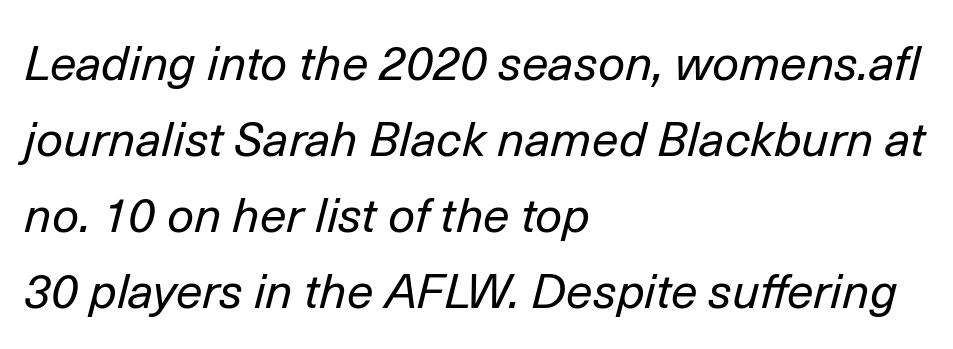
{"italic": "yes", "lean": "right", "slant_degrees": 14, "bold": "no", "weight": "regular", "width": "normal", "stroke_contrast": "low", "x_height": "medium", "monospaced": "no", "underline": "no", "align": "left", "line_spacing": "normal", "line_spacing_ratio": 1.58, "letter_spacing": "normal", "letter_spacing_em": 0.0, "glyph_px": 48}
